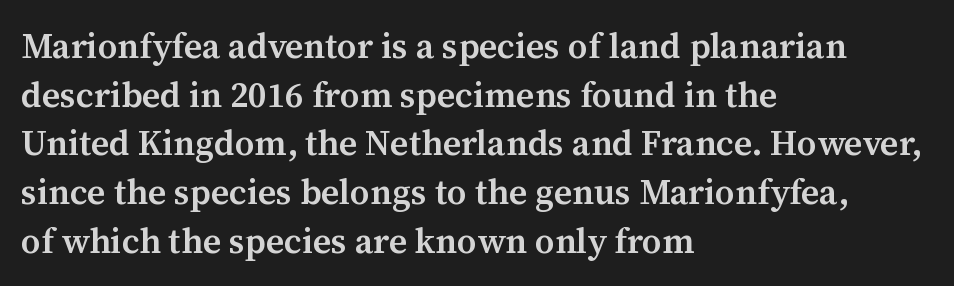
Left-aligned paragraph, ragged on the right. The passage shown is typed in a proportional face where columns would drift. The letters sit at their default tracking, neither squeezed nor spread. Are there feet on the stems? There are — it's a serif. The space directly below the letters is spotless.
